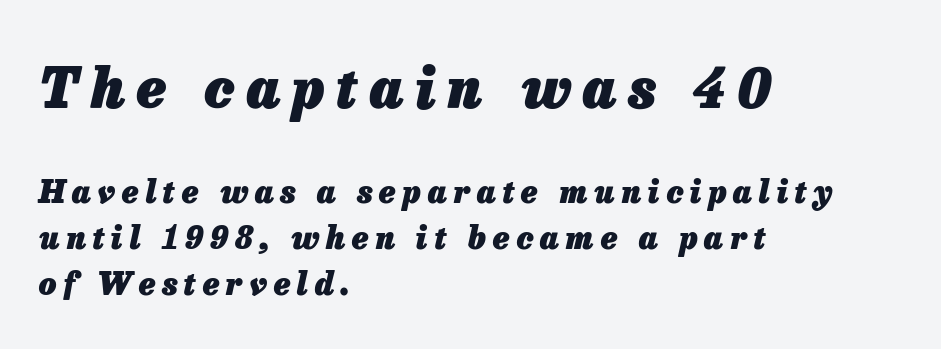
Any mark beneath the type? The region is blank. The passage shown is emphatically bold. Compared with typical body copy, the letter spacing here is much looser. The whole block is typeset with a tilt. This sample keeps an unexceptional amount of space between lines.
